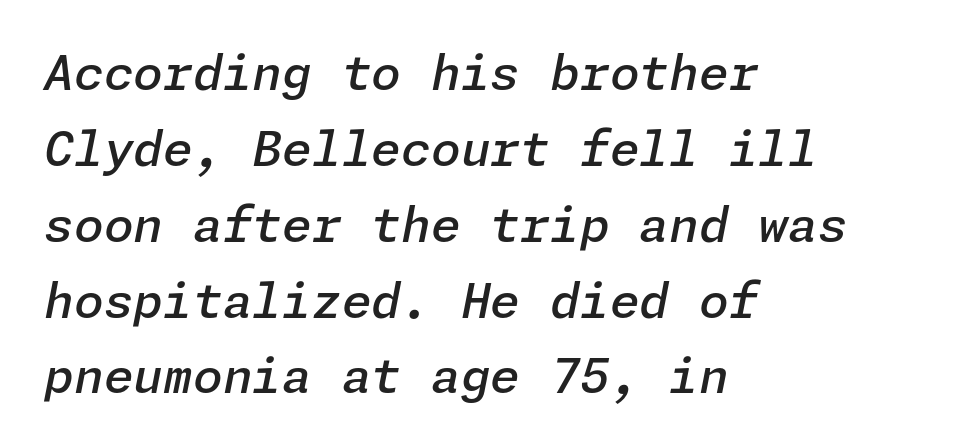
The image shows 48 px semibold type, italic (leaning right); set left-aligned, normal line spacing (1.58x), normal letter spacing, not underlined; low stroke contrast and a medium x-height.
